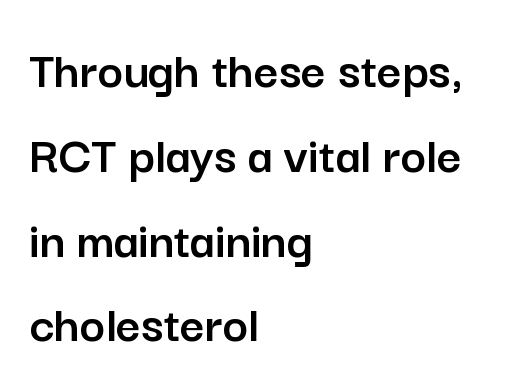
{"serif": "no", "italic": "no", "width": "normal", "stroke_contrast": "low", "x_height": "medium", "monospaced": "no", "underline": "no", "align": "left", "line_spacing": "normal", "line_spacing_ratio": 1.57, "letter_spacing": "normal", "letter_spacing_em": 0.0, "glyph_px": 54}
